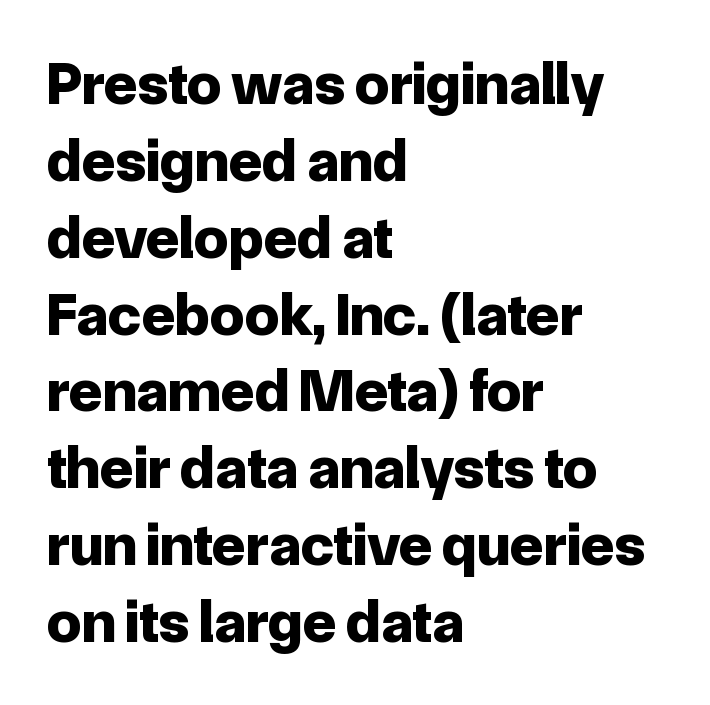
Q: Is the text bold? A: Yes.
Q: Is the text italic (slanted)? A: No, it is upright.
Q: Is the typeface a serif or a sans-serif typeface? A: Sans-serif.
Q: Is the text underlined? A: No.
Q: How is the paragraph aligned? A: Left-aligned.
Q: Is the spacing between letters normal or unusually wide? A: Normal.
Q: Is the spacing between lines tight, normal or loose? A: Normal.
Q: Width (condensed, normal, or wide)? A: Normal.
Q: Stroke contrast? A: Low.
Q: x-height? A: Medium.
Q: Monospaced? A: No.
